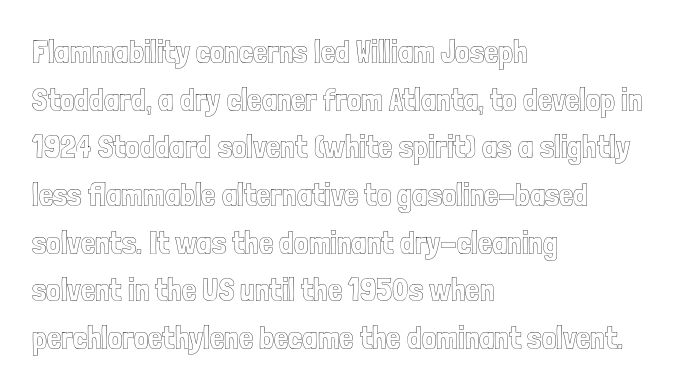
{"italic": "no", "width": "condensed", "x_height": "medium", "monospaced": "no", "underline": "no", "align": "left", "line_spacing": "normal", "line_spacing_ratio": 1.49, "letter_spacing": "normal", "letter_spacing_em": 0.0, "glyph_px": 32}
